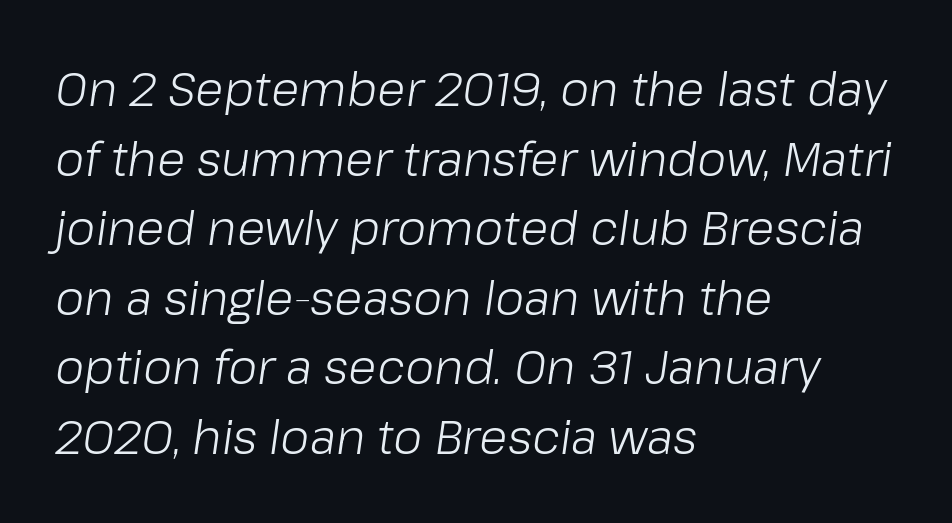
The image shows 47 px light type, italic (leaning right); set left-aligned, normal line spacing (1.48x), normal letter spacing, not underlined; low stroke contrast and a medium x-height.
